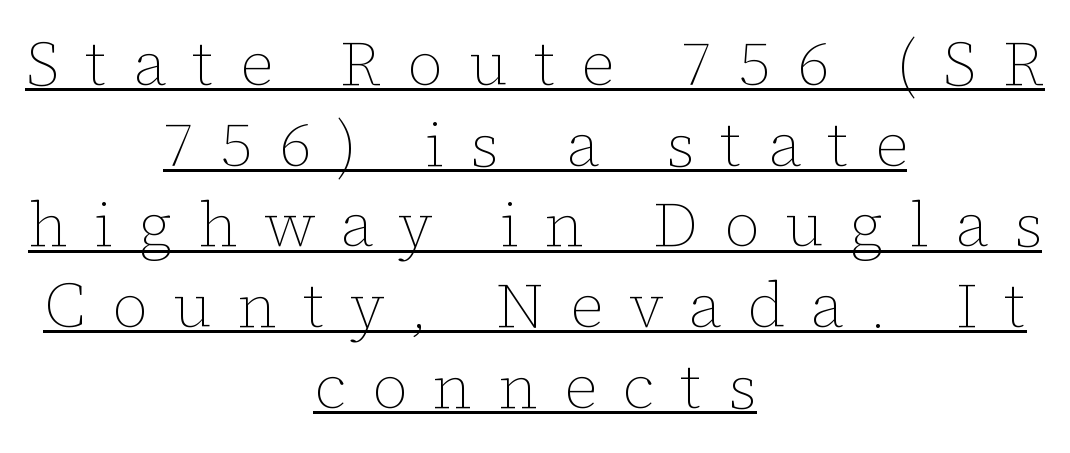
The image shows 63 px thin type, upright; set centered, normal line spacing (1.28x), unusually wide letter spacing (+0.41 em), underlined; low stroke contrast and a medium x-height.
